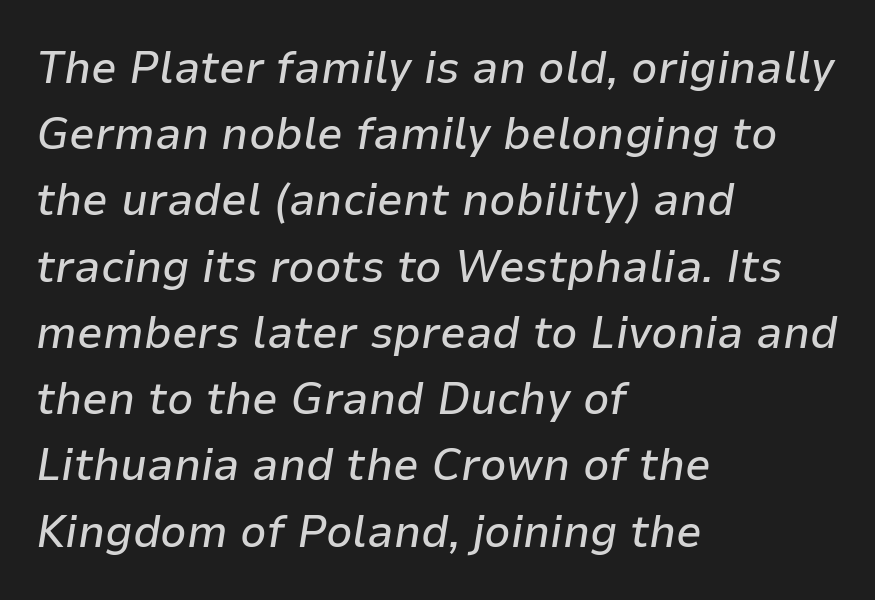
{"italic": "yes", "lean": "right", "slant_degrees": 9, "width": "normal", "stroke_contrast": "low", "x_height": "medium", "monospaced": "no", "underline": "no", "align": "left", "line_spacing": "normal", "line_spacing_ratio": 1.44, "letter_spacing": "normal", "letter_spacing_em": 0.0, "glyph_px": 46}
